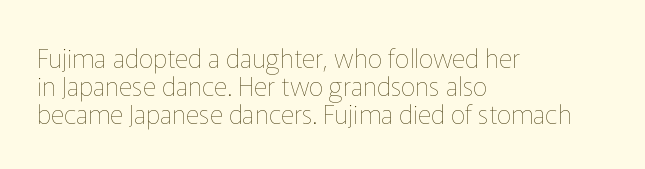
Q: Is the text bold? A: No.
Q: Is the text italic (slanted)? A: No, it is upright.
Q: Is the text underlined? A: No.
Q: How is the paragraph aligned? A: Left-aligned.
Q: Is the spacing between letters normal or unusually wide? A: Normal.
Q: Is the spacing between lines tight, normal or loose? A: Tight.
